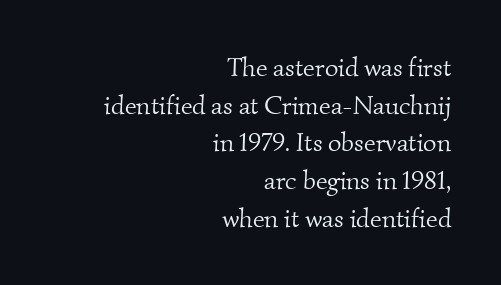
The glyphs are unaccompanied by any horizontal stroke below them. Rows of type keep a routine distance in the vertical direction. All the whitespace from short lines collects on the left. Stem width sits at or under what a default text font uses. Observe the ordinary spacing: letters are neighbours, not strangers.
